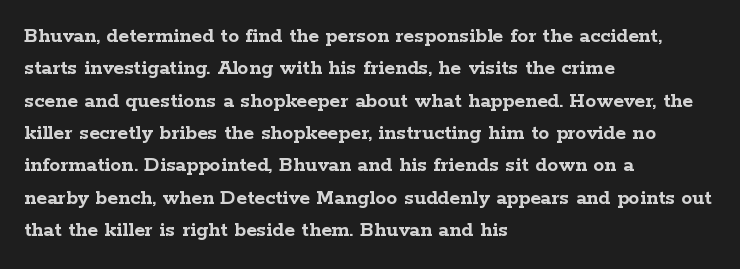
Q: Is the text bold? A: Yes.
Q: Is the text italic (slanted)? A: No, it is upright.
Q: Is the text underlined? A: No.
Q: How is the paragraph aligned? A: Left-aligned.
Q: Is the spacing between letters normal or unusually wide? A: Normal.
Q: Is the spacing between lines tight, normal or loose? A: Normal.
